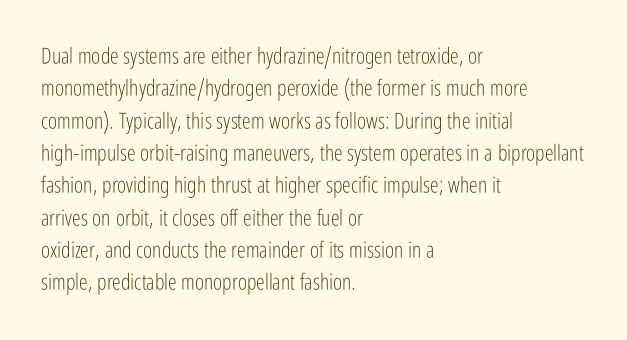
Q: Is the text bold? A: No.
Q: Is the text italic (slanted)? A: No, it is upright.
Q: Is the text underlined? A: No.
Q: How is the paragraph aligned? A: Left-aligned.
Q: Is the spacing between letters normal or unusually wide? A: Normal.
Q: Is the spacing between lines tight, normal or loose? A: Normal.
